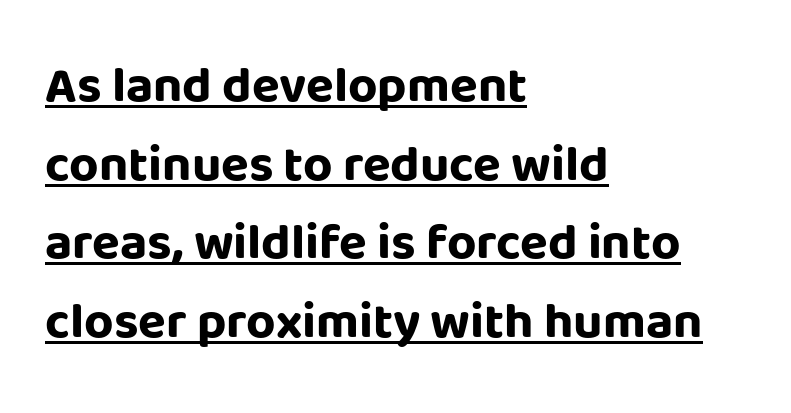
Default kerning and tracking; the words read as compact shapes. Each new line begins a customary step beneath the previous one. A continuous stroke trails under the words, as in a hyperlink. Notice how the stems are strictly vertical — no italics here. Typeset ragged right — the left edge is the straight one.
